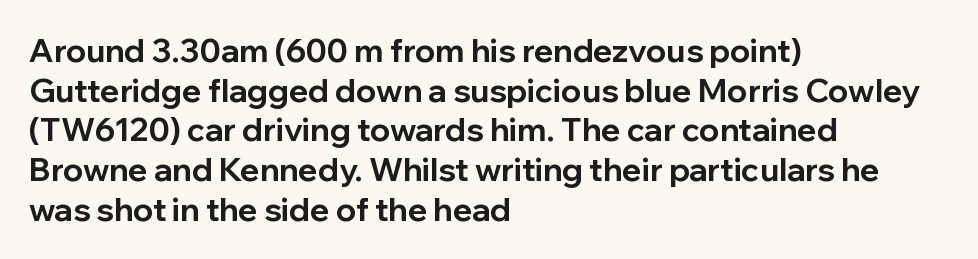
The image shows 32 px bold sans-serif type, upright; set left-aligned, line spacing 1.24x, normal letter spacing, not underlined; low stroke contrast and a medium x-height.
